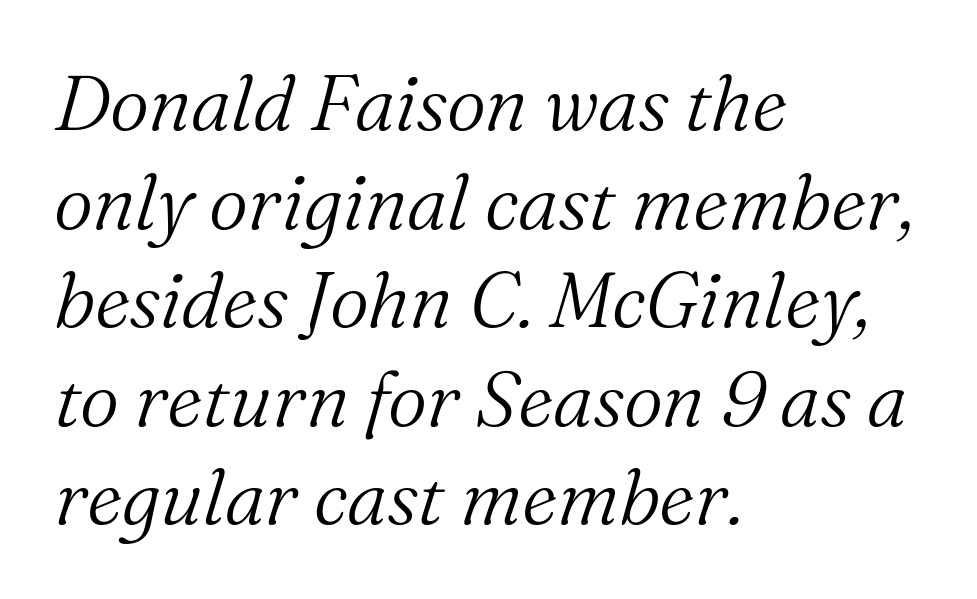
Q: Is the text bold? A: No.
Q: Is the text italic (slanted)? A: Yes, it leans right by about 16 degrees.
Q: Is the typeface a serif or a sans-serif typeface? A: Serif.
Q: Is the text underlined? A: No.
Q: How is the paragraph aligned? A: Left-aligned.
Q: Is the spacing between letters normal or unusually wide? A: Normal.
Q: Is the spacing between lines tight, normal or loose? A: Normal.
Q: Width (condensed, normal, or wide)? A: Normal.
Q: Stroke contrast? A: Medium.
Q: x-height? A: Medium.
Q: Monospaced? A: No.
